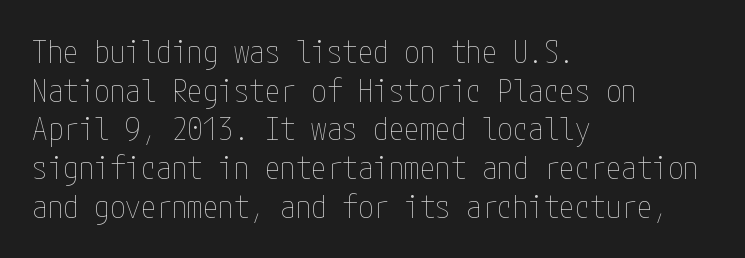
Q: Is the text bold? A: No.
Q: Is the text italic (slanted)? A: No, it is upright.
Q: Is the text underlined? A: No.
Q: How is the paragraph aligned? A: Left-aligned.
Q: Is the spacing between letters normal or unusually wide? A: Normal.
Q: Is the spacing between lines tight, normal or loose? A: Normal.
Q: Width (condensed, normal, or wide)? A: Condensed.
Q: Stroke contrast? A: Low.
Q: x-height? A: Medium.
